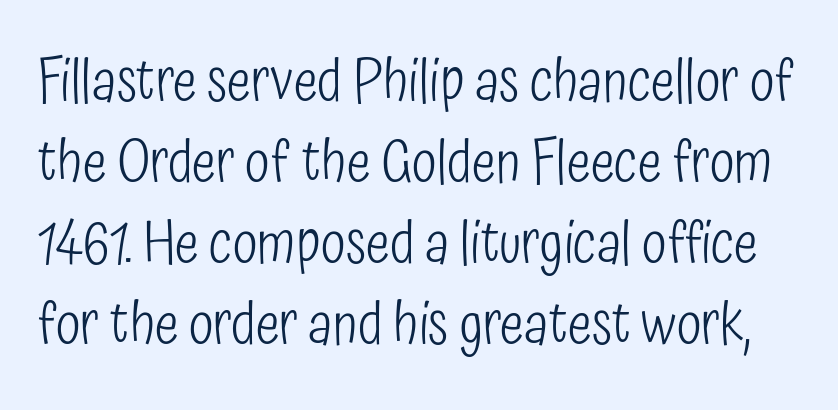
{"serif": "no", "italic": "no", "bold": "no", "weight": "light", "width": "condensed", "stroke_contrast": "low", "x_height": "medium", "monospaced": "no", "underline": "no", "line_spacing": "normal", "line_spacing_ratio": 1.42, "letter_spacing": "normal", "letter_spacing_em": 0.0, "glyph_px": 57}
